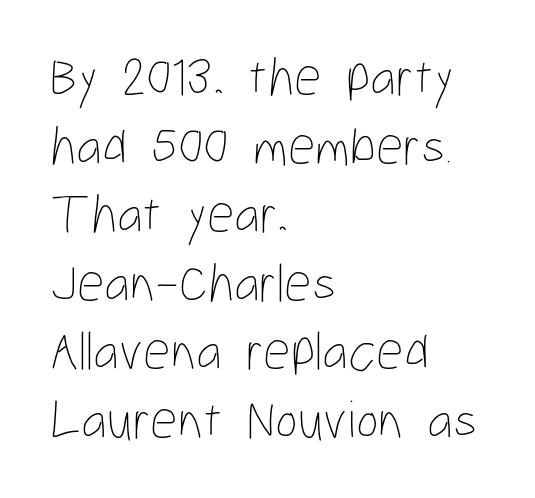
{"italic": "no", "bold": "no", "weight": "thin", "width": "condensed", "stroke_contrast": "low", "x_height": "medium", "monospaced": "no", "underline": "no", "align": "left", "line_spacing": "normal", "line_spacing_ratio": 1.27, "letter_spacing": "normal", "letter_spacing_em": 0.0, "glyph_px": 54}
